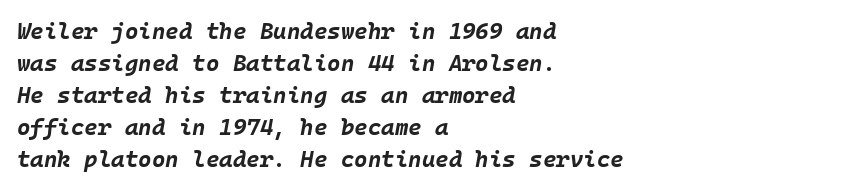
These lines keep a tight, regular rhythm from letter to letter. Descenders hang freely into open space. How would I describe the line gaps? Plain and ordinary. Is the block centered? No — it sits flush against the left margin. Every character sits at an angle, as italics do.
